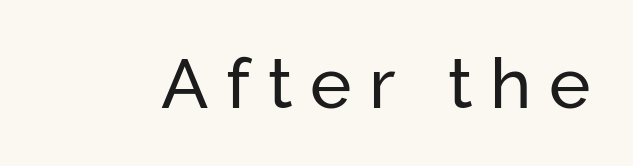
The image shows 70 px regular-weight sans-serif type, upright; set unusually wide letter spacing (+0.25 em), not underlined; low stroke contrast and a medium x-height.
